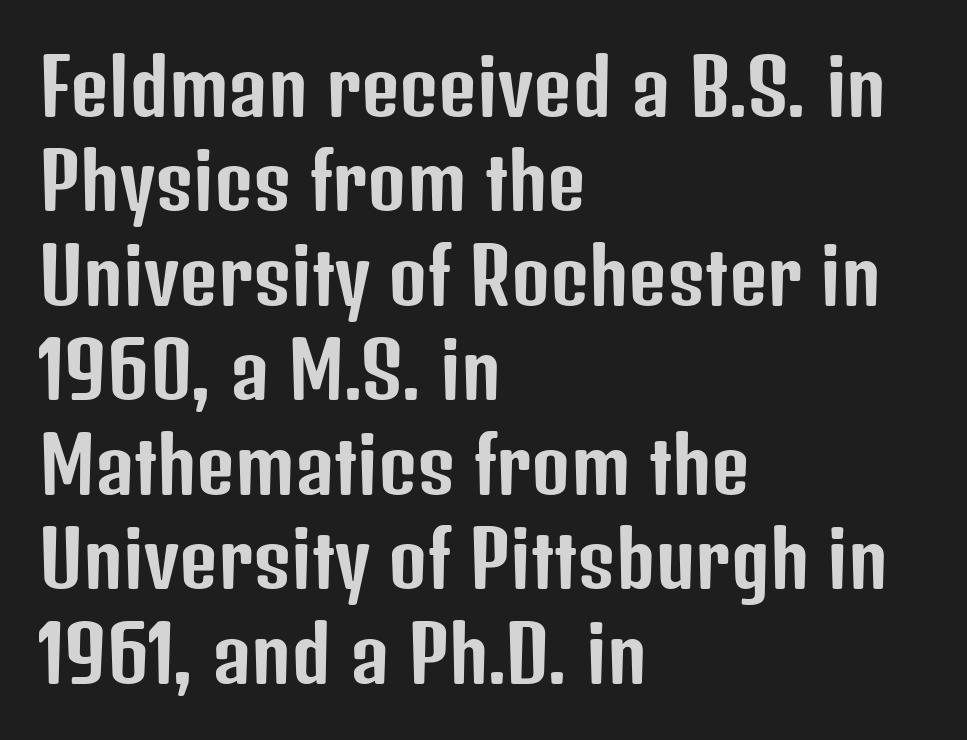
Q: Is the text italic (slanted)? A: No, it is upright.
Q: Is the typeface a serif or a sans-serif typeface? A: Sans-serif.
Q: Is the text underlined? A: No.
Q: How is the paragraph aligned? A: Left-aligned.
Q: Is the spacing between letters normal or unusually wide? A: Normal.
Q: Is the spacing between lines tight, normal or loose? A: Normal.
Q: Width (condensed, normal, or wide)? A: Condensed.
Q: Stroke contrast? A: Low.
Q: x-height? A: Medium.
Q: Monospaced? A: No.
